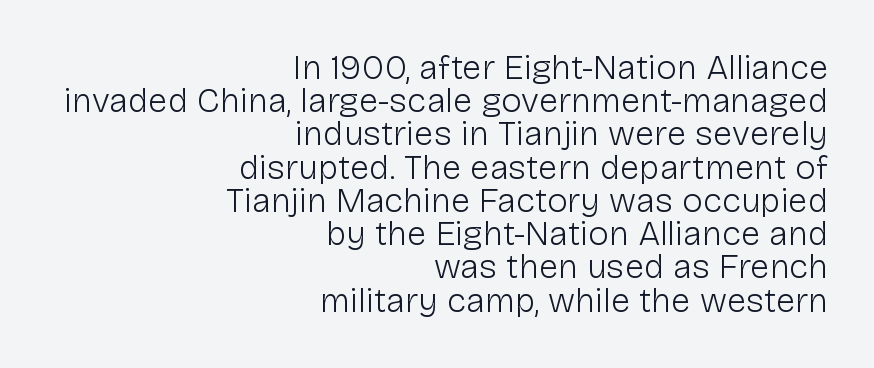
The image shows 35 px light sans-serif type, upright; set right-aligned, tight line spacing (0.95x), normal letter spacing, not underlined; low stroke contrast and a medium x-height.
